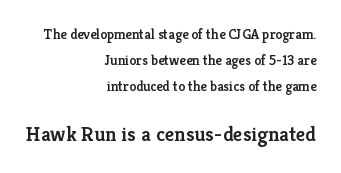
Q: Is the text bold? A: Semi-bold.
Q: Is the text italic (slanted)? A: No, it is upright.
Q: Is the text underlined? A: No.
Q: How is the paragraph aligned? A: Right-aligned.
Q: Is the spacing between letters normal or unusually wide? A: Normal.
Q: Which block of text is set in a larger size, the first (top) or the second (bottom)? A: The second (bottom) one.
